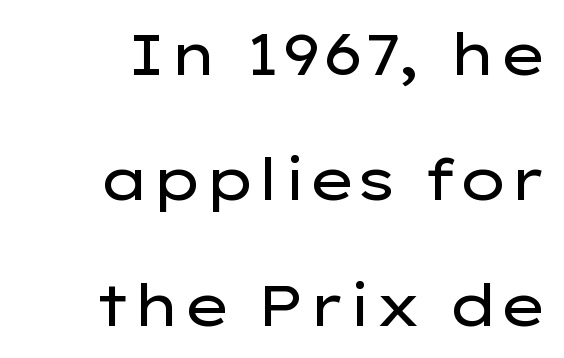
Q: Is the text bold? A: No.
Q: Is the text italic (slanted)? A: No, it is upright.
Q: Is the typeface a serif or a sans-serif typeface? A: Sans-serif.
Q: Is the text underlined? A: No.
Q: How is the paragraph aligned? A: Right-aligned.
Q: Is the spacing between letters normal or unusually wide? A: Normal.
Q: Is the spacing between lines tight, normal or loose? A: Loose.
Q: Width (condensed, normal, or wide)? A: Wide.
Q: Stroke contrast? A: Low.
Q: x-height? A: Medium.
Q: Monospaced? A: No.
